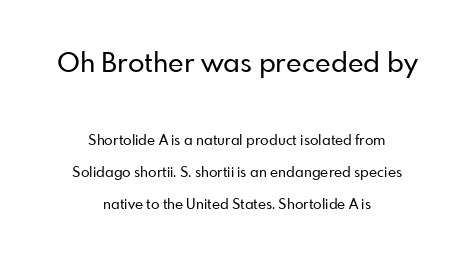
{"italic": "no", "underline": "no", "align": "center", "line_spacing": "loose", "line_spacing_ratio": 2.3, "letter_spacing": "normal", "letter_spacing_em": 0.0, "larger_block": "first", "size_ratio": 1.93, "glyph_px": 27}
